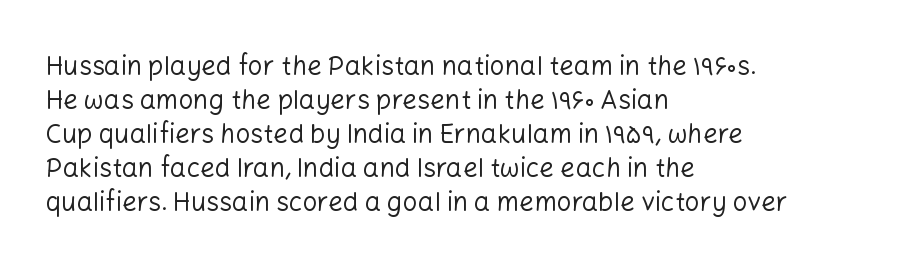
Descenders are the only things crossing below the line. All the whitespace from short lines collects on the right. Characters remain perfectly vertical along every line. The letters sit at their default tracking, neither squeezed nor spread.
